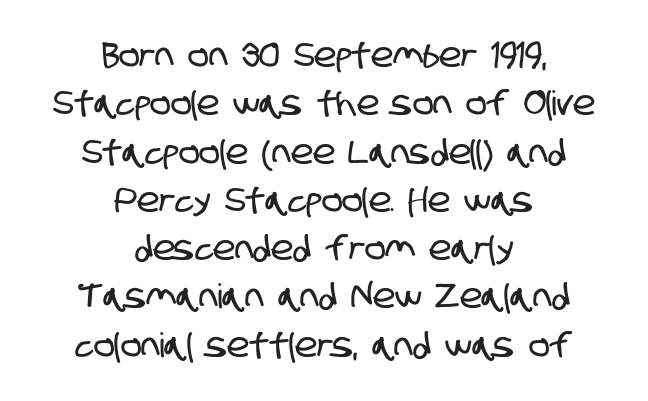
{"serif": "no", "width": "condensed", "stroke_contrast": "low", "x_height": "large", "monospaced": "no", "underline": "no", "align": "center", "line_spacing": "normal", "line_spacing_ratio": 1.42, "letter_spacing": "normal", "letter_spacing_em": 0.0, "glyph_px": 34}
